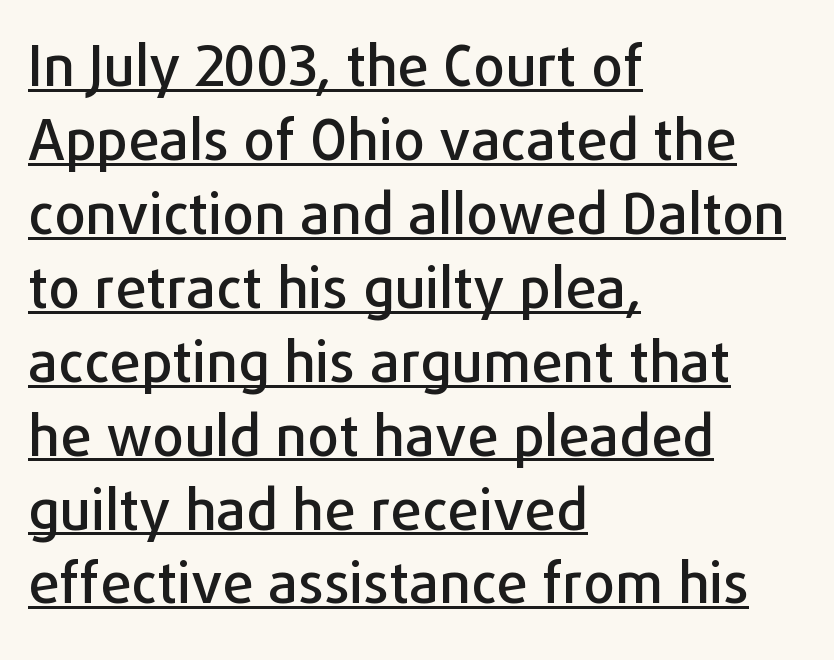
In terms of letterspacing, this is plain default setting. Font category for this specimen: sans-serif. The rendering uses a moderate line-height, typical for paragraphs. Emphasis is given by a line drawn under the lettering. If you drew a ruler down the left edge, every line would touch it. Here the designer chose a conventional face with non-uniform glyph widths.
